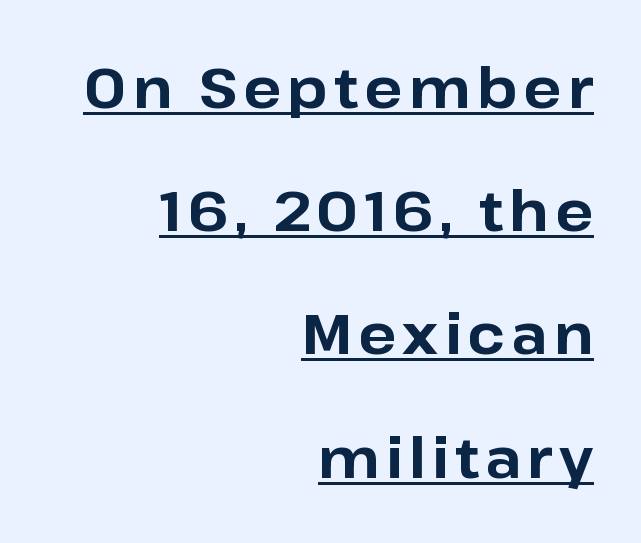
{"serif": "no", "italic": "no", "bold": "yes", "weight": "bold", "width": "normal", "stroke_contrast": "low", "x_height": "medium", "monospaced": "no", "underline": "yes", "align": "right", "line_spacing": "loose", "line_spacing_ratio": 2.2, "glyph_px": 56}
